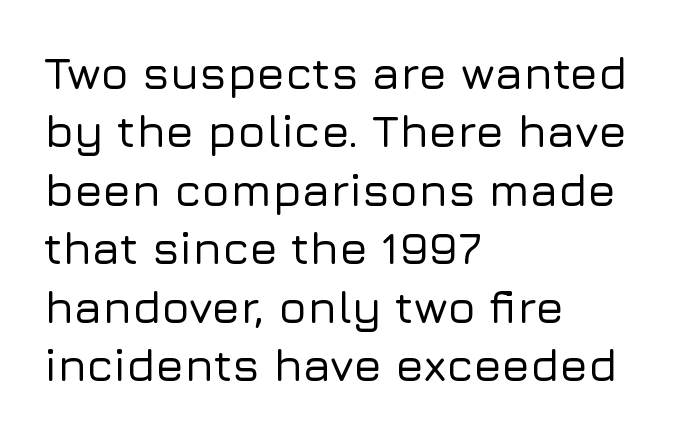
The image shows 46 px sans-serif type, upright; set left-aligned, normal line spacing (1.27x), normal letter spacing, not underlined; low stroke contrast and a medium x-height.
